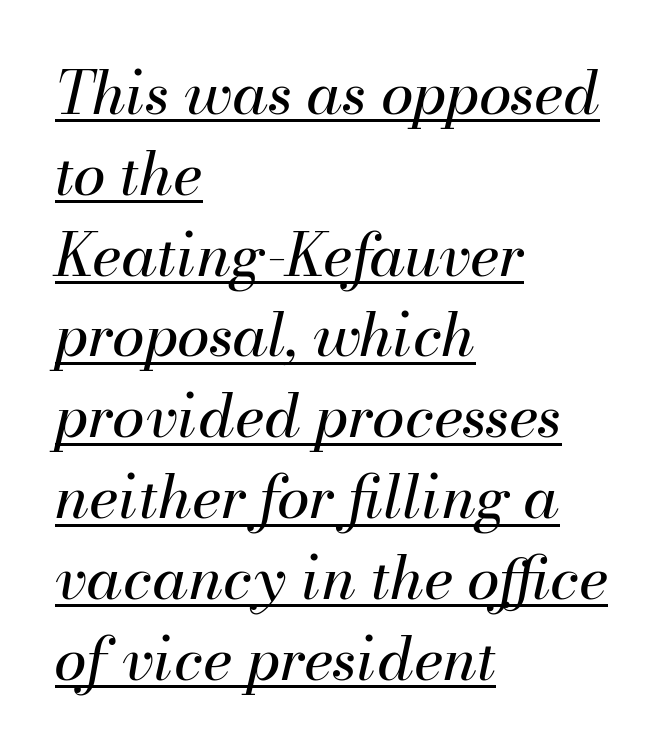
Notice how descenders clear the ascenders below comfortably — that's standard leading. Where is the straight margin? On the left. A typesetter would call this proportional, since set widths differ per character. The rendering uses the underline text-decoration. Is the letter spacing exaggerated? No — it looks like the ordinary default. This reads as an unemphasized weight, regular at the heaviest.
